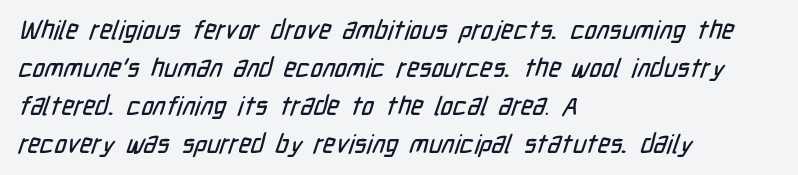
A typesetter would call this leading conventional body-copy spacing. The type is set solid horizontally, with unmodified tracking. This rendering features lettering with no underline. Visually the block forms a straight wall on the left and a jagged coastline on the right.
